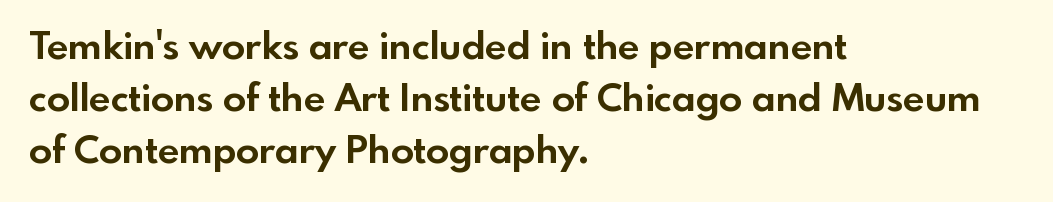
The lettering stays uniformly vertical, giving the passage a roman look. Leftover space on each line is placed entirely after the last word. Tracking here is standard; glyphs follow each other at the usual distance. These lines are composed in type without serifs.
